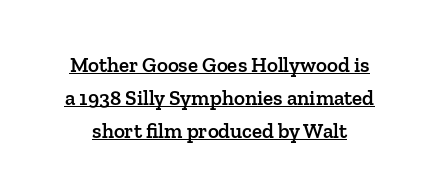
The image shows 21 px text type, upright; set normal line spacing (1.56x), normal letter spacing, underlined.
